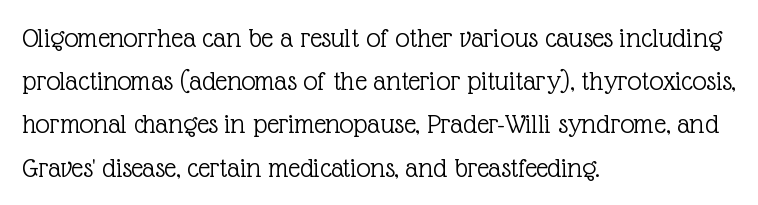
Q: Is the text bold? A: No.
Q: Is the text italic (slanted)? A: No, it is upright.
Q: Is the typeface a serif or a sans-serif typeface? A: Serif.
Q: Is the text underlined? A: No.
Q: How is the paragraph aligned? A: Left-aligned.
Q: Is the spacing between letters normal or unusually wide? A: Normal.
Q: Is the spacing between lines tight, normal or loose? A: Normal.
Q: Width (condensed, normal, or wide)? A: Normal.
Q: x-height? A: Medium.
Q: Monospaced? A: No.
